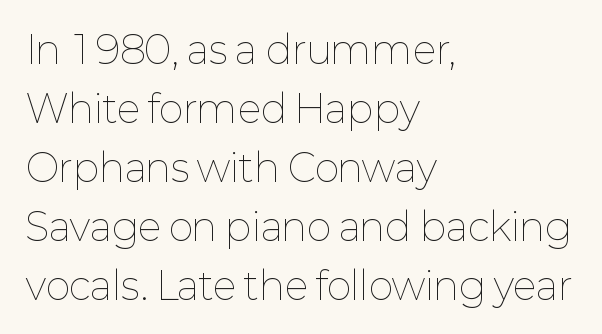
Q: Is the text bold? A: No.
Q: Is the text italic (slanted)? A: No, it is upright.
Q: Is the text underlined? A: No.
Q: How is the paragraph aligned? A: Left-aligned.
Q: Is the spacing between letters normal or unusually wide? A: Normal.
Q: Is the spacing between lines tight, normal or loose? A: Normal.
Q: Width (condensed, normal, or wide)? A: Normal.
Q: Stroke contrast? A: Low.
Q: x-height? A: Medium.
Q: Monospaced? A: No.
